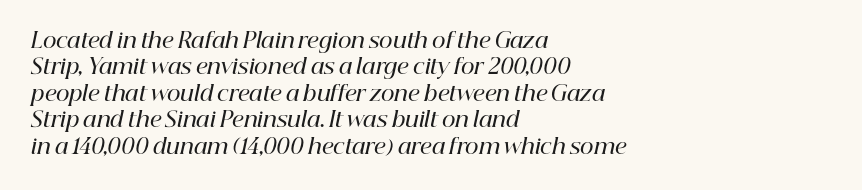
The image shows 21 px text type, italic (leaning right); set left-aligned, normal line spacing (1.26x), normal letter spacing, not underlined.
